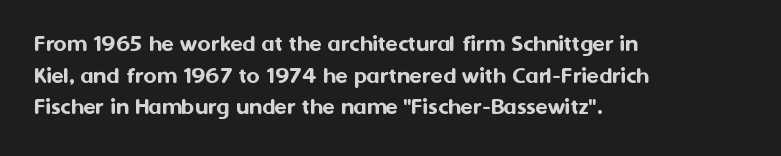
{"italic": "no", "underline": "no", "align": "left", "line_spacing": "normal", "line_spacing_ratio": 1.27, "letter_spacing": "normal", "letter_spacing_em": 0.0, "glyph_px": 25}
